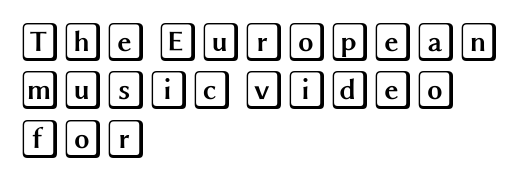
The image shows 39 px wide type, upright; set left-aligned, line spacing 1.24x, normal letter spacing, not underlined; a large x-height.
